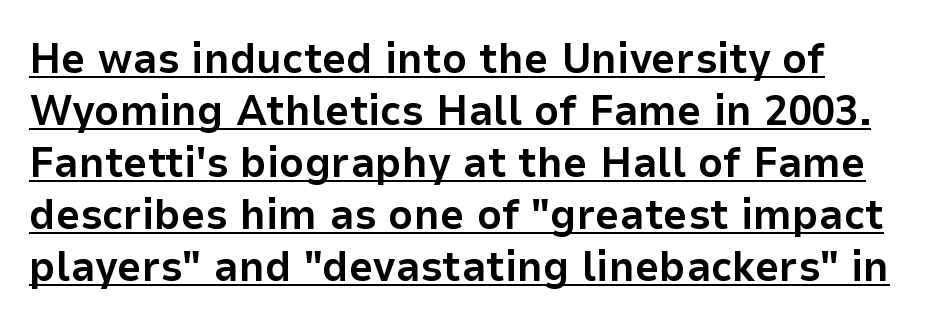
The image shows 43 px bold sans-serif type, upright; set line spacing 1.21x, normal letter spacing, underlined; low stroke contrast and a medium x-height.
